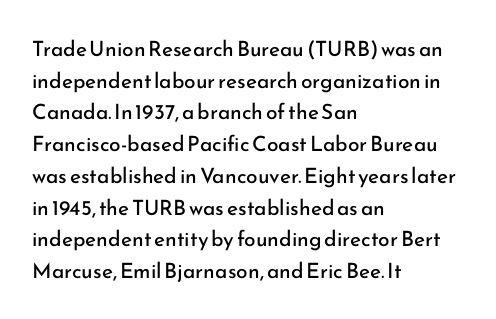
{"italic": "no", "bold": "no", "underline": "no", "align": "left", "line_spacing": "normal", "line_spacing_ratio": 1.51, "letter_spacing": "normal", "letter_spacing_em": 0.0, "glyph_px": 21}
